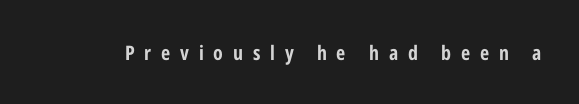
{"italic": "no", "bold": "yes", "underline": "no", "letter_spacing": "wide", "letter_spacing_em": 0.49, "glyph_px": 20}
